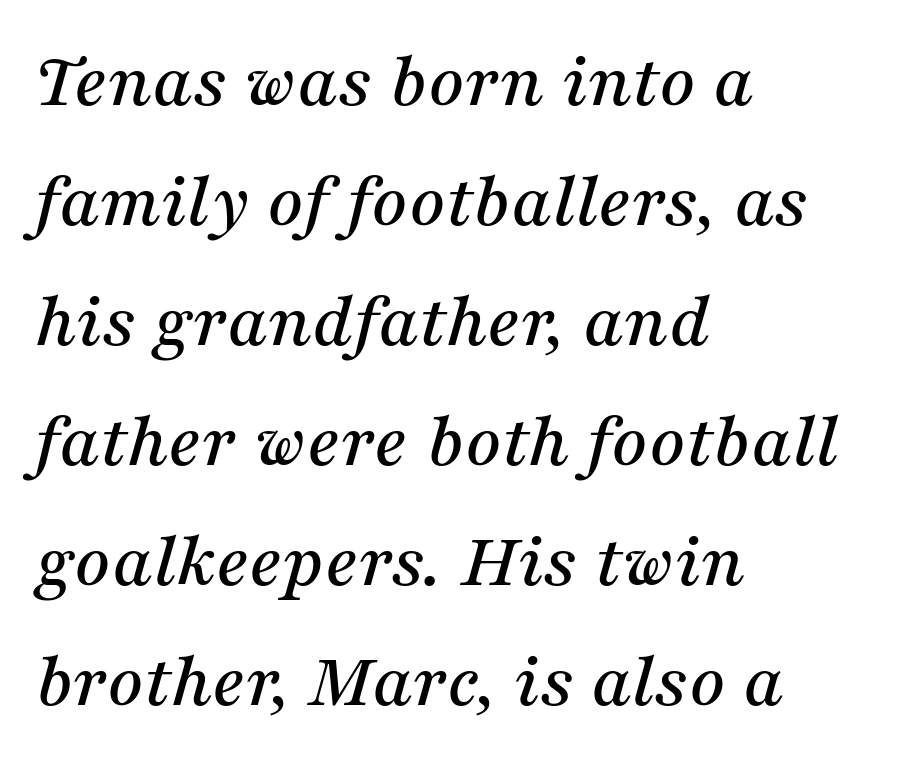
Q: Is the text italic (slanted)? A: Yes, it leans right by about 16 degrees.
Q: Is the typeface a serif or a sans-serif typeface? A: Serif.
Q: Is the text underlined? A: No.
Q: How is the paragraph aligned? A: Left-aligned.
Q: Is the spacing between letters normal or unusually wide? A: Normal.
Q: Is the spacing between lines tight, normal or loose? A: Normal.
Q: Width (condensed, normal, or wide)? A: Normal.
Q: Stroke contrast? A: Medium.
Q: x-height? A: Medium.
Q: Monospaced? A: No.
